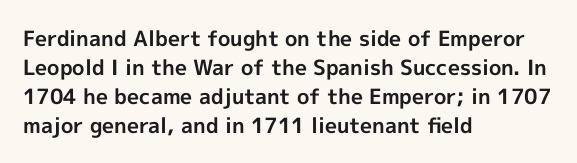
The image shows 21 px bold type, upright; set left-aligned, normal line spacing (1.38x), normal letter spacing, not underlined.
